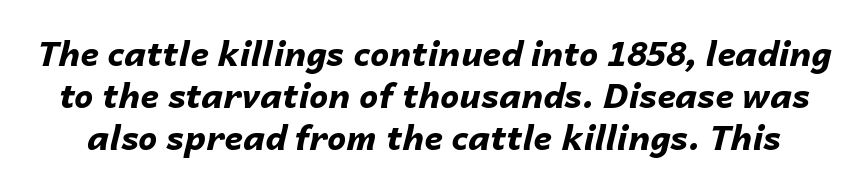
Is the type bold? Yes — the strokes are clearly thick and heavy. Here the designer chose a conventional face with non-uniform glyph widths. This sample uses an oblique cut, with every glyph tilted off the vertical. The gaps between neighbouring characters are ordinary and unremarkable.
